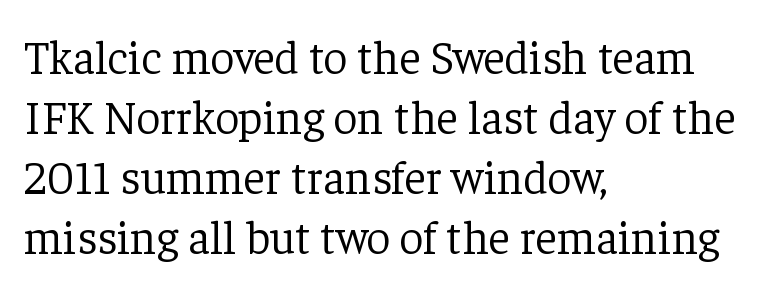
Baseline-to-baseline distance is the conventional proportion of letter height. Varying glyph widths throughout — classic text-font behaviour. This is not heavy type; no bold has been used. The typeface chosen for these lines features serifs.
